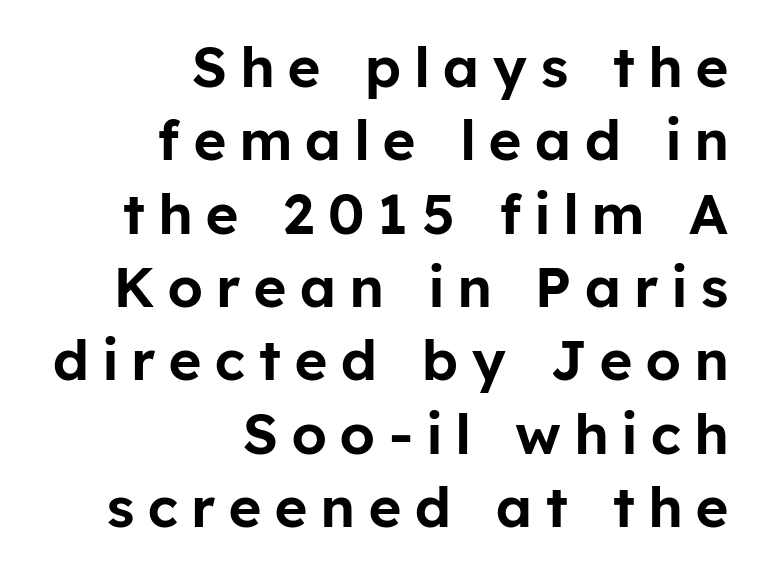
The image shows 56 px sans-serif type, upright; set right-aligned, normal line spacing (1.31x), unusually wide letter spacing (+0.25 em), not underlined; low stroke contrast and a medium x-height.
